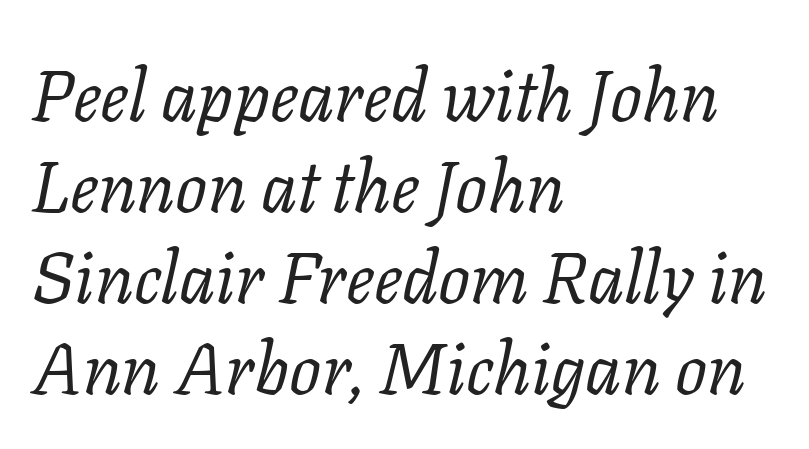
The image shows 71 px regular-weight serif type, italic (leaning right); set left-aligned, normal line spacing (1.28x), normal letter spacing, not underlined; low stroke contrast and a medium x-height.
